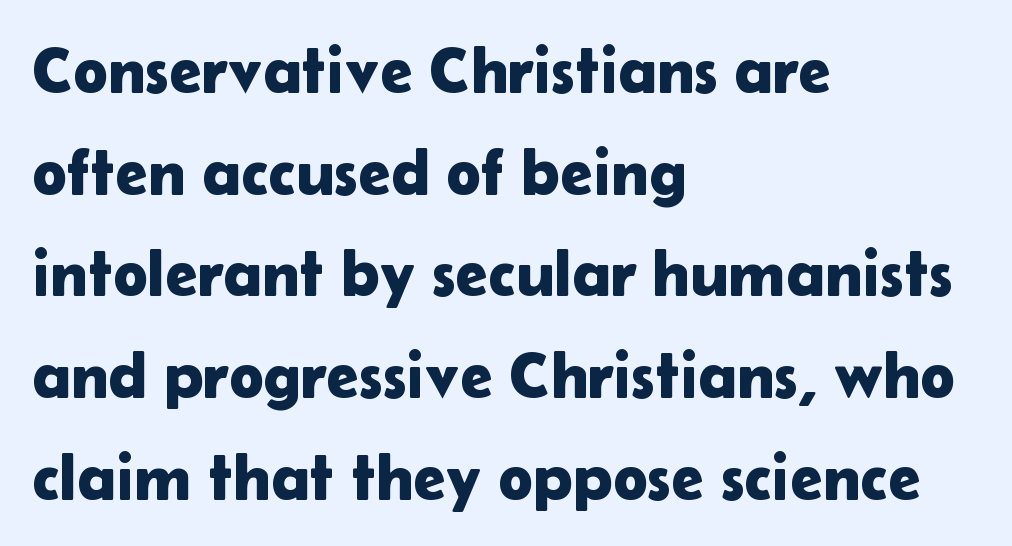
{"serif": "no", "italic": "no", "width": "normal", "stroke_contrast": "low", "x_height": "medium", "monospaced": "no", "underline": "no", "align": "left", "line_spacing": "normal", "line_spacing_ratio": 1.54, "letter_spacing": "normal", "letter_spacing_em": 0.0, "glyph_px": 66}
